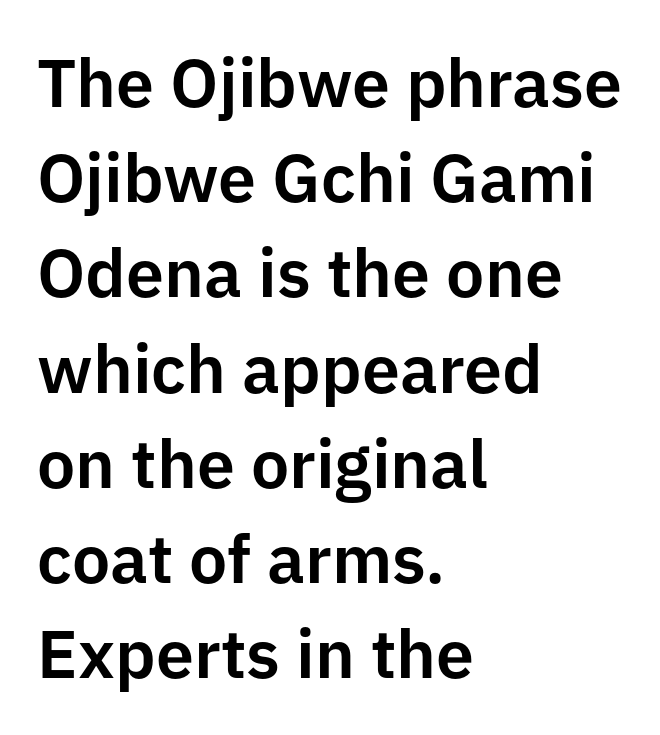
The gap between lines stays unmarked. Each line starts at the same left margin while the right side varies. Successive baselines arrive at the customary interval. Posture: straight, roman, zero tilt. A typesetter would label this face a sans. Tracking value appears to be zero — textbook default spacing.
